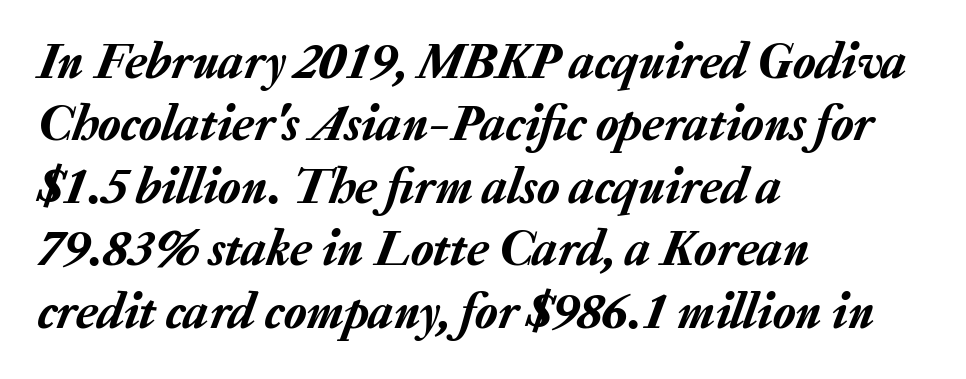
The image shows 52 px text type, italic (leaning right); set left-aligned, line spacing 1.2x, normal letter spacing, not underlined; low stroke contrast and a medium x-height.
